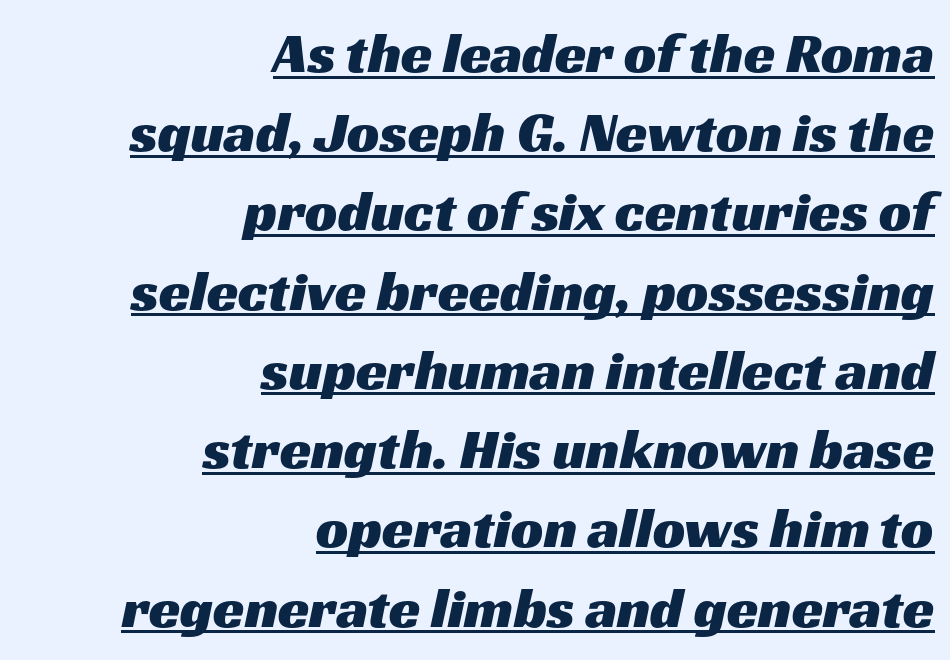
The image shows 57 px wide sans-serif type; set right-aligned, normal line spacing (1.39x), normal letter spacing, underlined; medium stroke contrast and a medium x-height.
